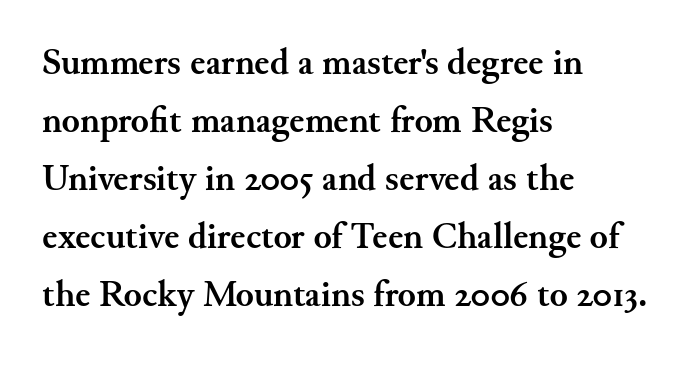
Q: Is the text bold? A: Yes.
Q: Is the text italic (slanted)? A: No, it is upright.
Q: Is the typeface a serif or a sans-serif typeface? A: Serif.
Q: Is the text underlined? A: No.
Q: How is the paragraph aligned? A: Left-aligned.
Q: Is the spacing between letters normal or unusually wide? A: Normal.
Q: Is the spacing between lines tight, normal or loose? A: Normal.
Q: Width (condensed, normal, or wide)? A: Normal.
Q: Stroke contrast? A: Medium.
Q: x-height? A: Small.
Q: Monospaced? A: No.
